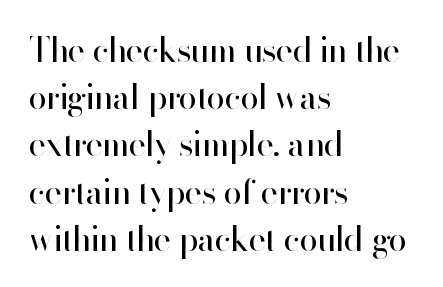
{"serif": "no", "italic": "no", "bold": "no", "weight": "regular", "width": "normal", "stroke_contrast": "high", "x_height": "small", "monospaced": "no", "underline": "no", "align": "left", "line_spacing": "normal", "line_spacing_ratio": 1.43, "letter_spacing": "normal", "letter_spacing_em": 0.0, "glyph_px": 33}
